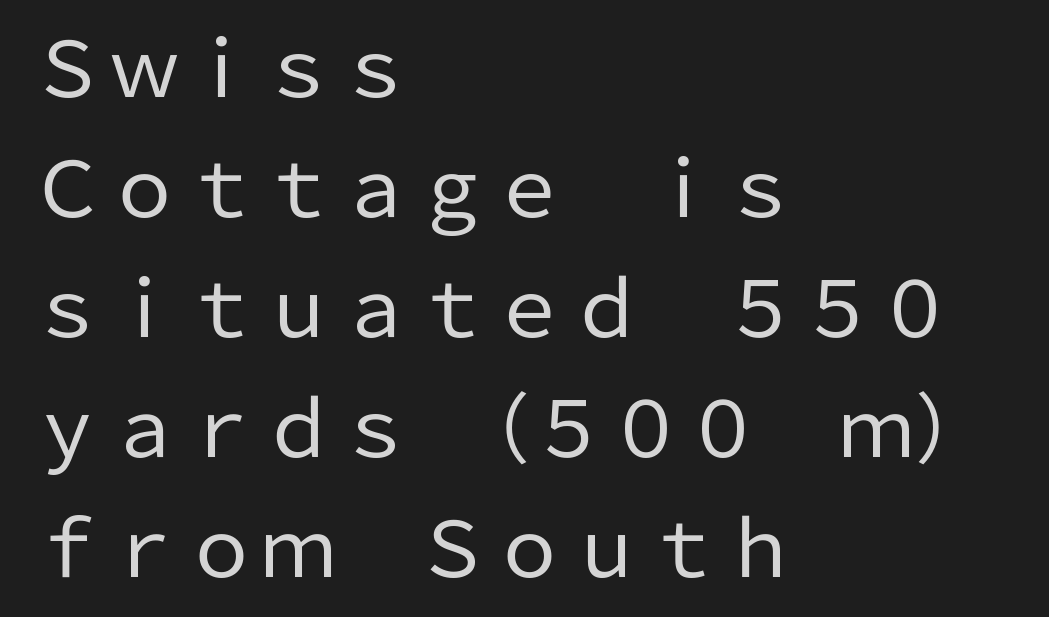
The image shows 77 px regular-weight sans-serif type, upright; set left-aligned, normal line spacing (1.56x), normal letter spacing, not underlined; low stroke contrast and a medium x-height.
